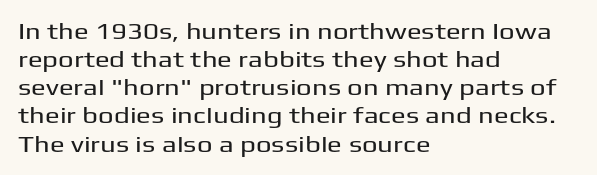
Style check: upright. Decoration check: the copy has no underline. The gaps between neighbouring characters are ordinary and unremarkable. This sample is left-justified, so line endings fall wherever the words run out. The rows are spaced the way most documents space them.
